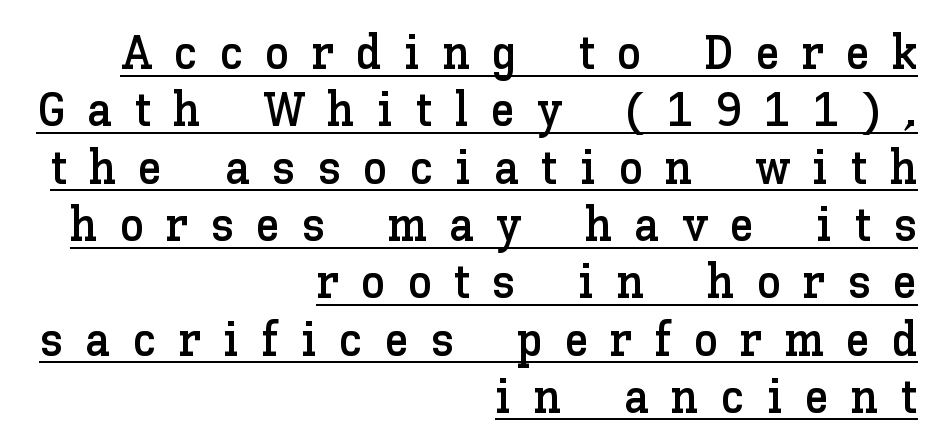
Q: Is the text italic (slanted)? A: No, it is upright.
Q: Is the text underlined? A: Yes.
Q: How is the paragraph aligned? A: Right-aligned.
Q: Is the spacing between letters normal or unusually wide? A: Unusually wide.
Q: Width (condensed, normal, or wide)? A: Normal.
Q: Stroke contrast? A: Low.
Q: x-height? A: Medium.
Q: Monospaced? A: No.
